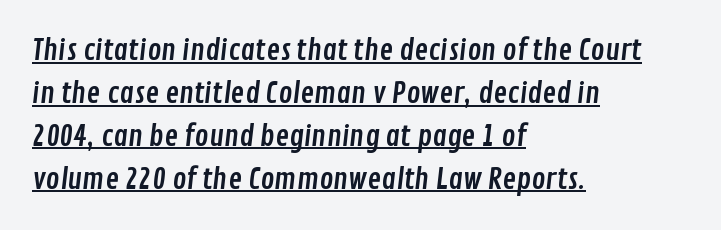
Q: Is the typeface a serif or a sans-serif typeface? A: Sans-serif.
Q: Is the text underlined? A: Yes.
Q: How is the paragraph aligned? A: Left-aligned.
Q: Is the spacing between letters normal or unusually wide? A: Normal.
Q: Is the spacing between lines tight, normal or loose? A: Normal.
Q: Width (condensed, normal, or wide)? A: Condensed.
Q: Stroke contrast? A: Low.
Q: x-height? A: Medium.
Q: Monospaced? A: No.
